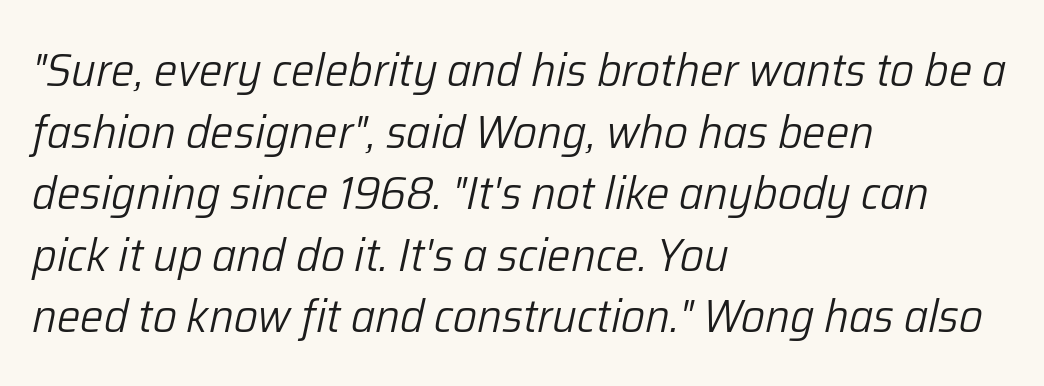
Q: Is the text bold? A: No.
Q: Is the text italic (slanted)? A: Yes, it leans right by about 12 degrees.
Q: Is the text underlined? A: No.
Q: How is the paragraph aligned? A: Left-aligned.
Q: Is the spacing between letters normal or unusually wide? A: Normal.
Q: Is the spacing between lines tight, normal or loose? A: Normal.
Q: Width (condensed, normal, or wide)? A: Normal.
Q: Stroke contrast? A: Low.
Q: x-height? A: Medium.
Q: Monospaced? A: No.
